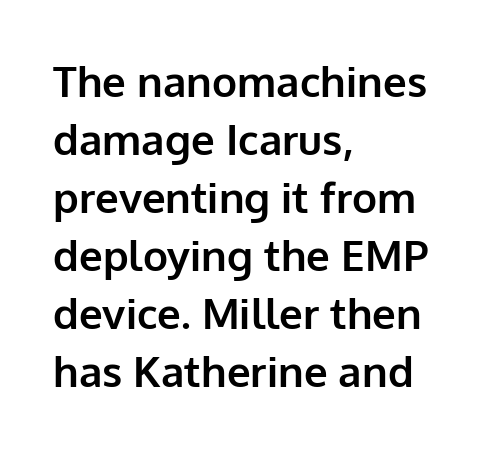
The image shows 42 px bold sans-serif type, upright; set left-aligned, normal line spacing (1.38x), normal letter spacing, not underlined; low stroke contrast and a medium x-height.
